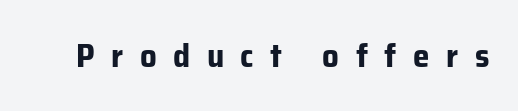
{"serif": "no", "italic": "no", "bold": "yes", "weight": "bold", "width": "normal", "stroke_contrast": "low", "x_height": "medium", "monospaced": "no", "underline": "no", "letter_spacing": "wide", "letter_spacing_em": 0.5, "glyph_px": 33}
